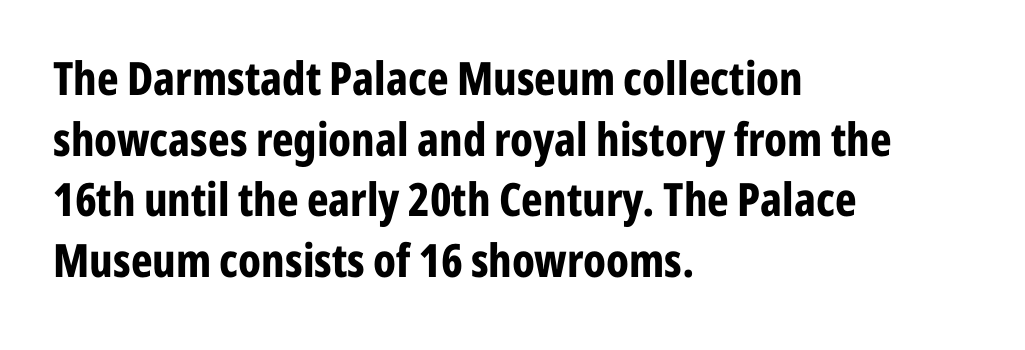
The image shows 46 px bold, condensed sans-serif type, upright; set left-aligned, normal line spacing (1.32x), normal letter spacing, not underlined; low stroke contrast and a medium x-height.
